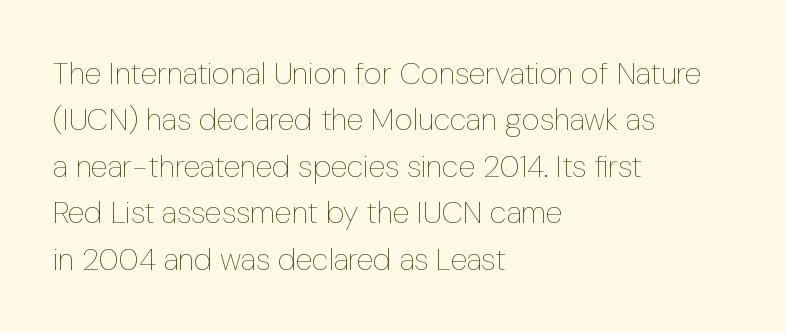
{"italic": "no", "bold": "no", "weight": "thin", "width": "condensed", "stroke_contrast": "low", "x_height": "medium", "monospaced": "no", "underline": "no", "align": "left", "line_spacing": "normal", "line_spacing_ratio": 1.5, "letter_spacing": "normal", "letter_spacing_em": 0.0, "glyph_px": 31}
